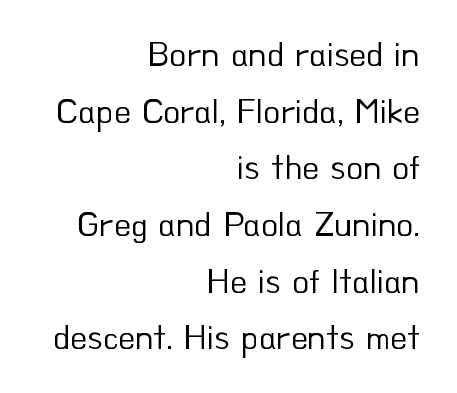
{"serif": "no", "italic": "no", "bold": "no", "weight": "regular", "width": "normal", "stroke_contrast": "low", "x_height": "small", "monospaced": "no", "underline": "no", "align": "right", "line_spacing": "normal", "line_spacing_ratio": 1.62, "letter_spacing": "normal", "letter_spacing_em": 0.0, "glyph_px": 35}
